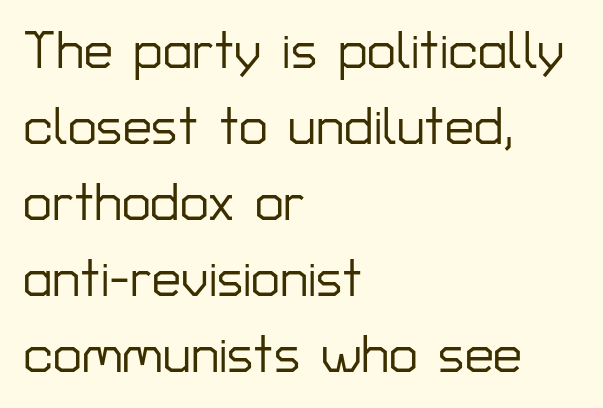
The image shows 52 px sans-serif type, upright; set left-aligned, normal line spacing (1.46x), normal letter spacing, not underlined; low stroke contrast and a medium x-height.
